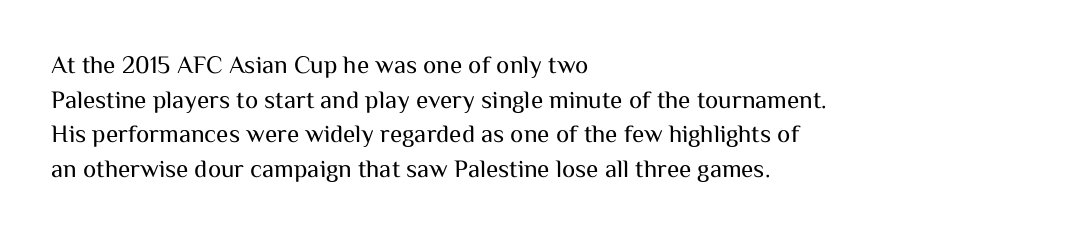
The image shows 25 px text type, upright; set left-aligned, normal line spacing (1.39x), normal letter spacing, not underlined.
